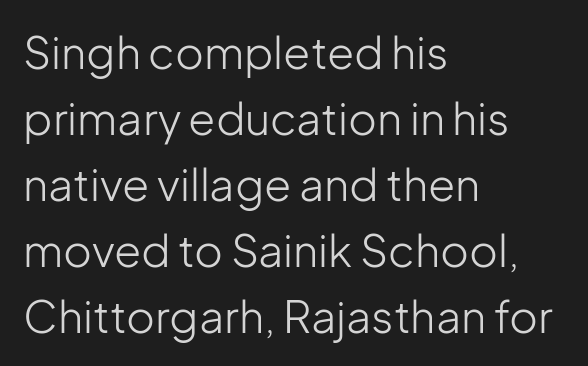
{"serif": "no", "italic": "no", "bold": "no", "weight": "light", "width": "normal", "stroke_contrast": "low", "x_height": "medium", "monospaced": "no", "underline": "no", "align": "left", "line_spacing": "normal", "line_spacing_ratio": 1.5, "letter_spacing": "normal", "letter_spacing_em": 0.0, "glyph_px": 44}
